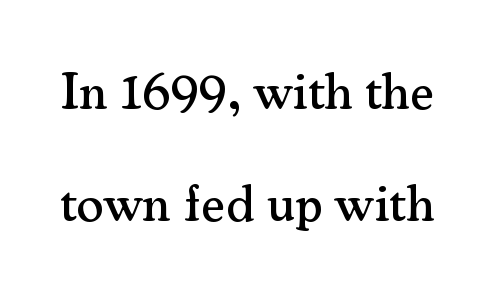
{"serif": "yes", "italic": "no", "width": "normal", "stroke_contrast": "medium", "x_height": "small", "monospaced": "no", "underline": "no", "line_spacing": "loose", "line_spacing_ratio": 2.11, "letter_spacing": "normal", "letter_spacing_em": 0.0, "glyph_px": 53}
